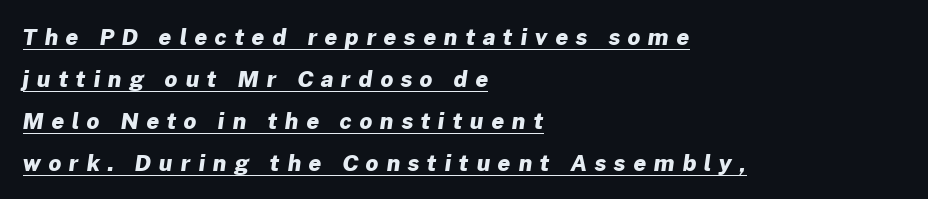
Q: Is the text bold? A: Yes.
Q: Is the text underlined? A: Yes.
Q: How is the paragraph aligned? A: Left-aligned.
Q: Is the spacing between letters normal or unusually wide? A: Unusually wide.
Q: Is the spacing between lines tight, normal or loose? A: Loose.
